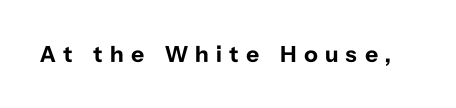
Between one letter and the next there's a generous, obvious gap. Does the lettering tilt? It doesn't — this is upright. I'd describe the lettering as bold — thick and assertive. Letters rest on an invisible, unmarked baseline.
